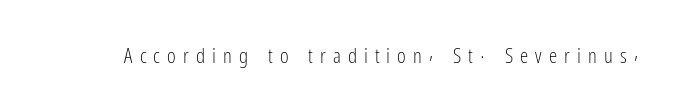
No heavy texture on the line: the type isn't bold. Underlining? Definitely not there. You can tell it's not italic because the verticals are truly vertical. Look at the tracking — it's clearly loosened, letters drifting apart.
